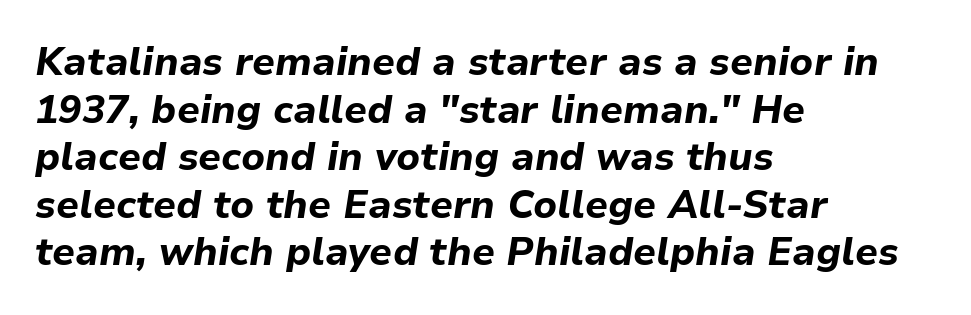
The image shows 39 px bold type, italic (leaning right); set left-aligned, line spacing 1.22x, normal letter spacing, not underlined; low stroke contrast and a medium x-height.
